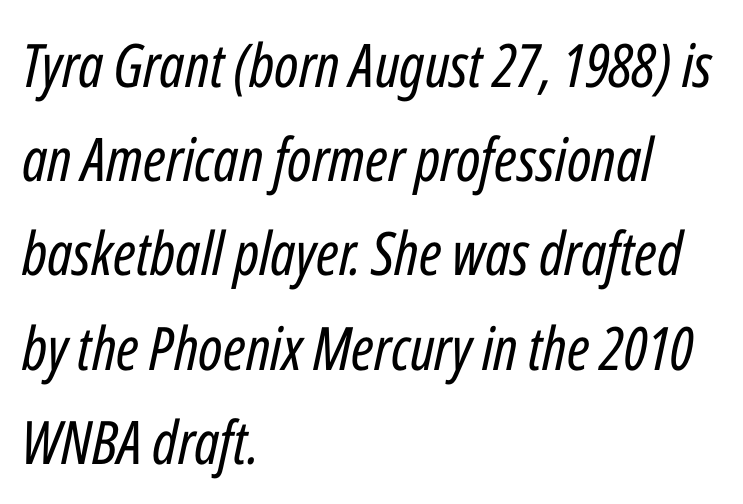
The line texture is even and compact thanks to regular tracking. Proportional: the letters do not fall into vertical columns. On a weight scale, this lands at 450 or below. The glyphs look as if they've been sheared to an angle. Check under the words: just untouched page. If you drew a ruler down the left edge, every line would touch it.
